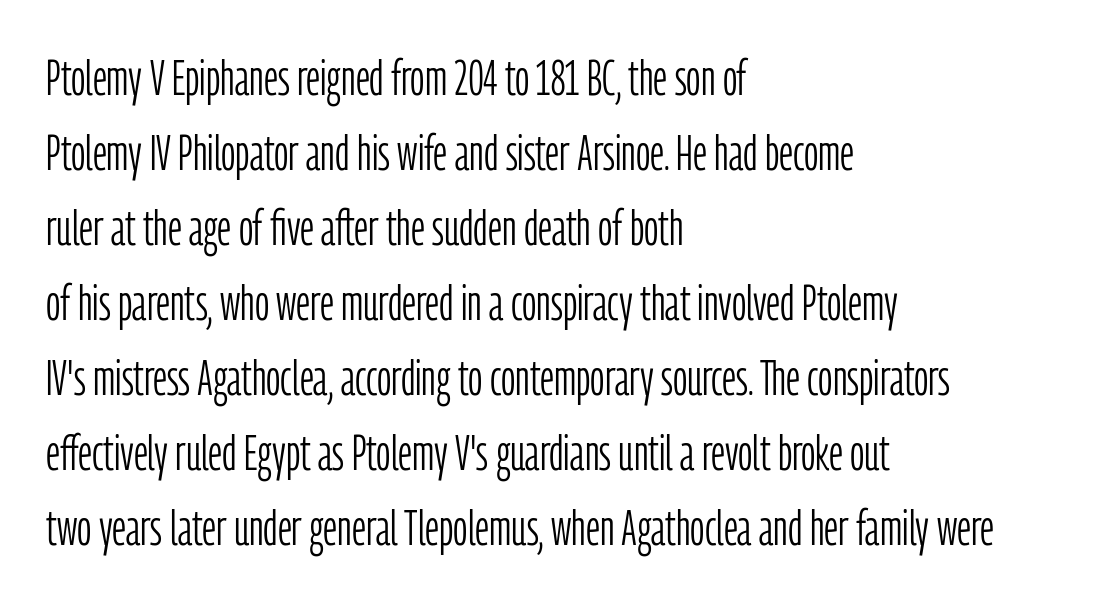
Each word holds together tightly as a unit, with standard inter-letter gaps. This is the regular roman posture of the typeface. Think standard paragraph weight, or any step lighter than that. Plain, unruled lines of type.
